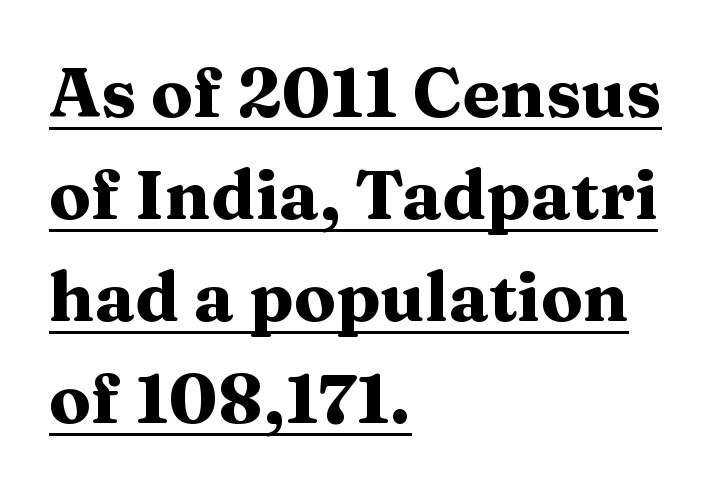
{"serif": "yes", "italic": "no", "bold": "yes", "weight": "heavy", "width": "wide", "stroke_contrast": "medium", "x_height": "medium", "monospaced": "no", "underline": "yes", "align": "left", "line_spacing": "normal", "line_spacing_ratio": 1.48, "letter_spacing": "normal", "letter_spacing_em": 0.0, "glyph_px": 69}
